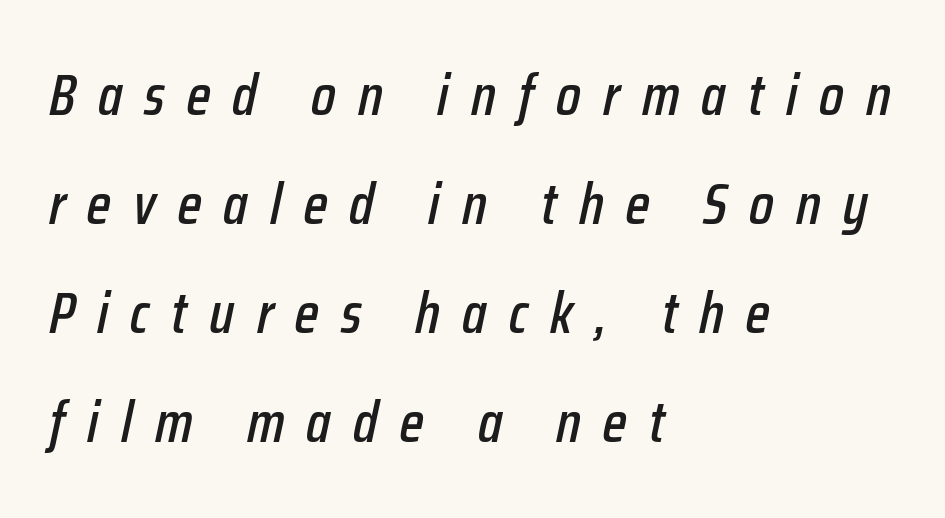
Q: Is the text italic (slanted)? A: Yes, it leans right by about 12 degrees.
Q: Is the text underlined? A: No.
Q: How is the paragraph aligned? A: Left-aligned.
Q: Is the spacing between letters normal or unusually wide? A: Unusually wide.
Q: Width (condensed, normal, or wide)? A: Condensed.
Q: Stroke contrast? A: Low.
Q: x-height? A: Medium.
Q: Monospaced? A: No.
